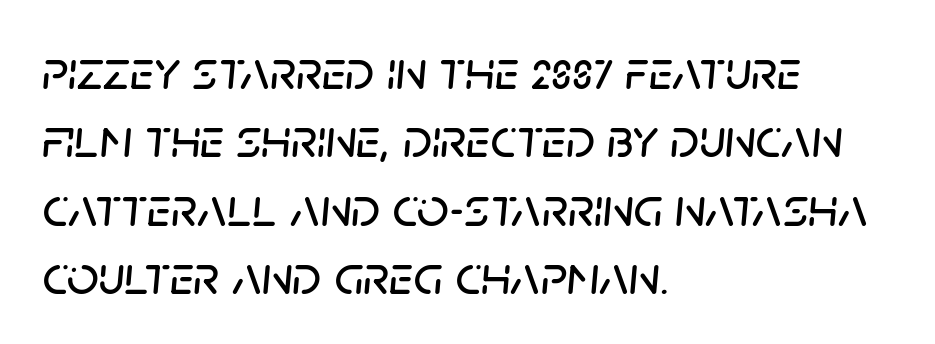
Q: Is the text italic (slanted)? A: Yes, it leans right by about 5 degrees.
Q: Is the text underlined? A: No.
Q: How is the paragraph aligned? A: Left-aligned.
Q: Is the spacing between letters normal or unusually wide? A: Normal.
Q: Width (condensed, normal, or wide)? A: Normal.
Q: Stroke contrast? A: Low.
Q: x-height? A: Large.
Q: Monospaced? A: No.
